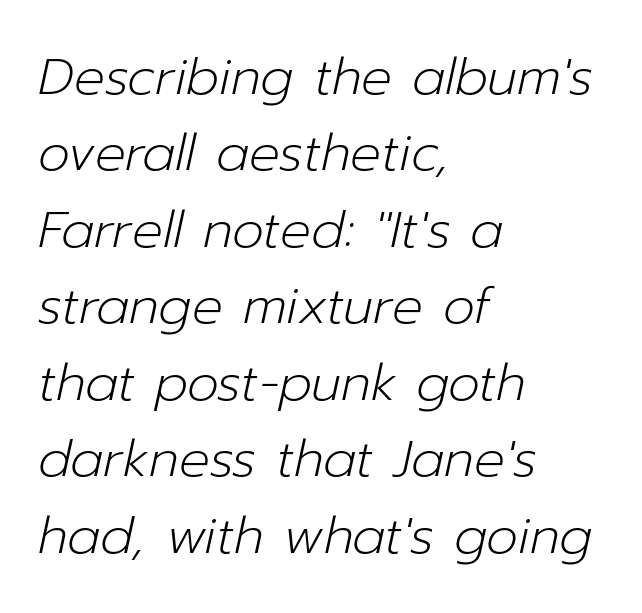
The glyphs are unaccompanied by any horizontal stroke below them. Is this a fixed-width face? No — the glyphs have proportional, varying widths. A quiet, ordinary-to-light weight characterises the typeface. The letters sit at their default tracking, neither squeezed nor spread. How would I describe the line gaps? Plain and ordinary.
